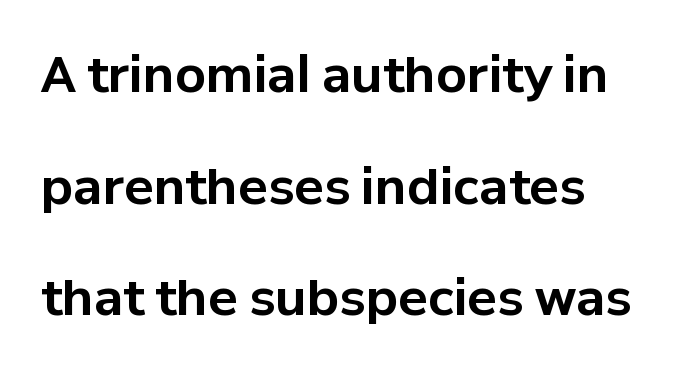
{"serif": "no", "italic": "no", "bold": "yes", "weight": "bold", "width": "normal", "stroke_contrast": "low", "x_height": "medium", "monospaced": "no", "underline": "no", "line_spacing": "loose", "line_spacing_ratio": 2.28, "letter_spacing": "normal", "letter_spacing_em": 0.0, "glyph_px": 49}
